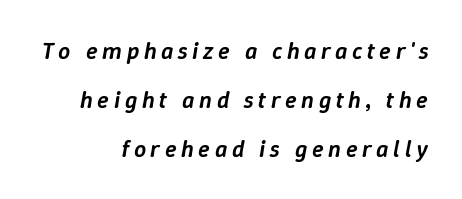
Q: Is the text bold? A: Semi-bold.
Q: Is the text italic (slanted)? A: Yes, it leans right by about 9 degrees.
Q: Is the text underlined? A: No.
Q: How is the paragraph aligned? A: Right-aligned.
Q: Is the spacing between lines tight, normal or loose? A: Loose.
